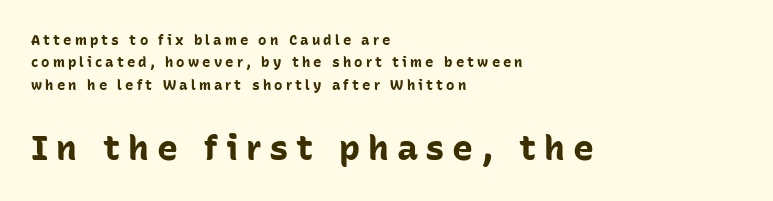
Q: Is the text bold? A: Yes.
Q: Is the text italic (slanted)? A: No, it is upright.
Q: Is the typeface a serif or a sans-serif typeface? A: Sans-serif.
Q: Is the text underlined? A: No.
Q: How is the paragraph aligned? A: Left-aligned.
Q: Is the spacing between letters normal or unusually wide? A: Unusually wide.
Q: Is the spacing between lines tight, normal or loose? A: Normal.
Q: Which block of text is set in a larger size, the first (top) or the second (bottom)? A: The second (bottom) one.
Q: Width (condensed, normal, or wide)? A: Normal.
Q: Stroke contrast? A: Low.
Q: x-height? A: Medium.
Q: Monospaced? A: No.
